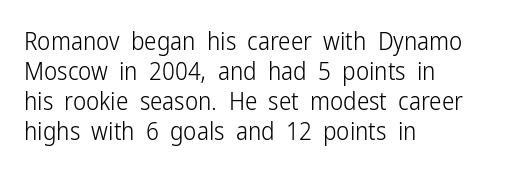
Stem width sits at or under what a default text font uses. Rendered with straight, roman letterforms. In CSS terms this would be text-align: left. Is the letter spacing exaggerated? No — it looks like the ordinary default.
